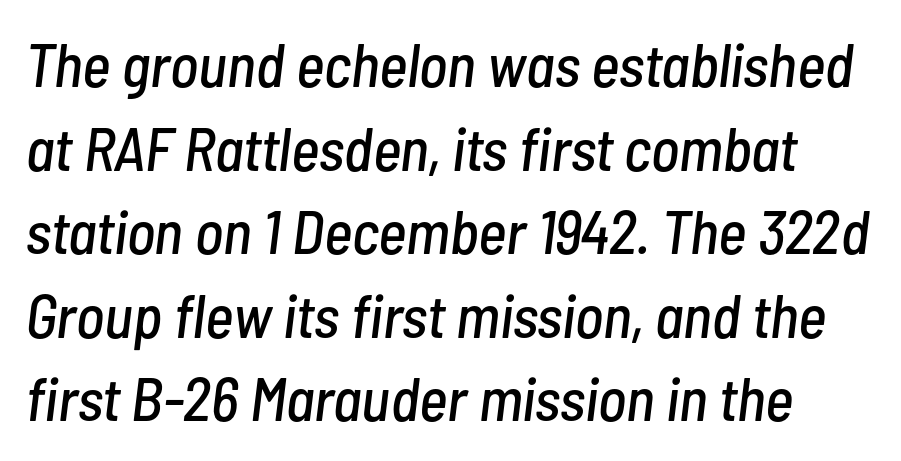
Each row of text sits above clean, open space. The space between consecutive lines is moderate. Spacing verdict: proportional, widths tailored to each character. You can tell it's italic because the verticals aren't actually vertical. The letterforms sit shoulder to shoulder at normal distance.
